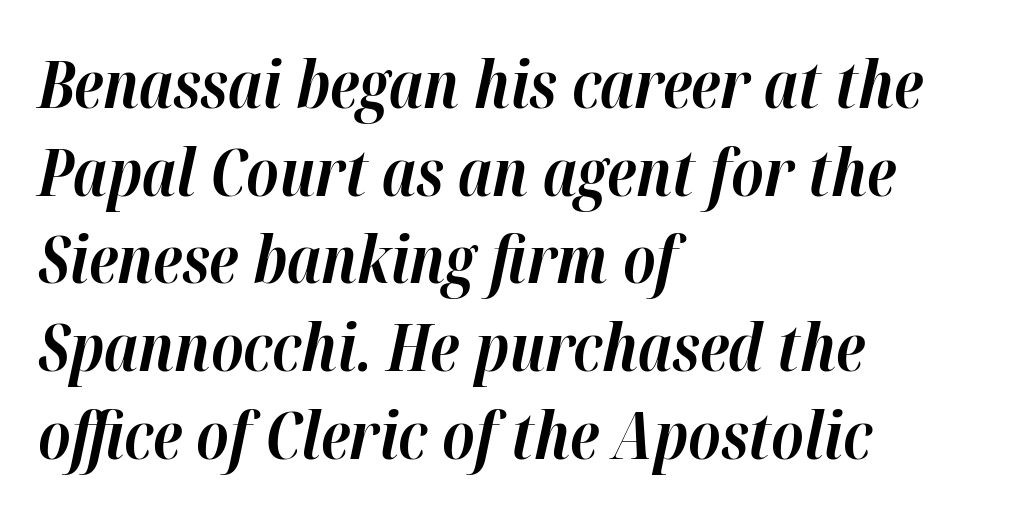
{"italic": "yes", "lean": "right", "slant_degrees": 12, "bold": "yes", "weight": "bold", "width": "normal", "stroke_contrast": "high", "x_height": "medium", "monospaced": "no", "underline": "no", "align": "left", "line_spacing": "normal", "line_spacing_ratio": 1.35, "letter_spacing": "normal", "letter_spacing_em": 0.0, "glyph_px": 65}
